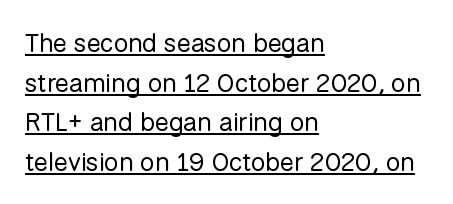
When letters stand straight like this, we call the style roman or upright. The ragged edge is on the right, which tells us the setting is flush left. This block has exactly the height ordinary leading produces. Has an underline been added? It has.
